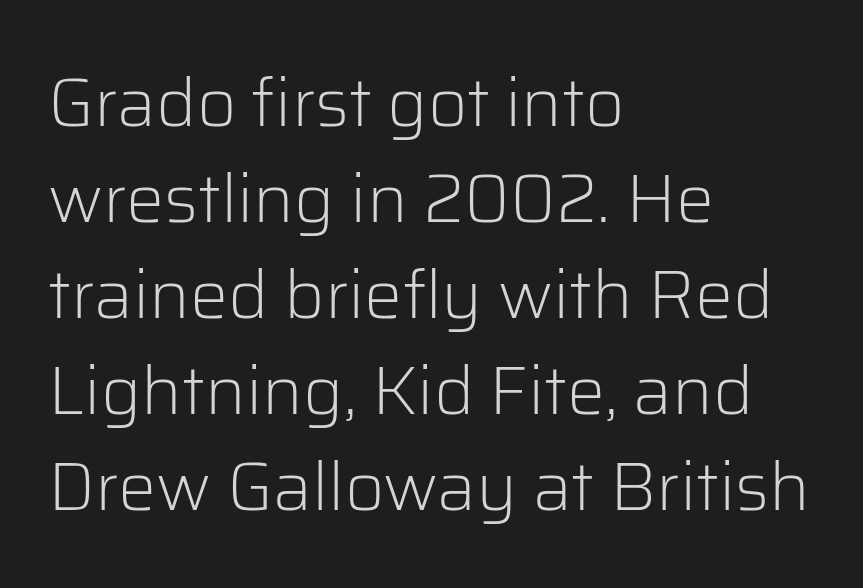
The glyphs in this specimen are sans serif. This reads as an unemphasized weight, regular at the heaviest. These lines stack with their left ends in a neat column. This is the regular roman posture of the typeface. The leading is moderate, giving the passage an even texture. A typesetter would call this proportional, since set widths differ per character.
